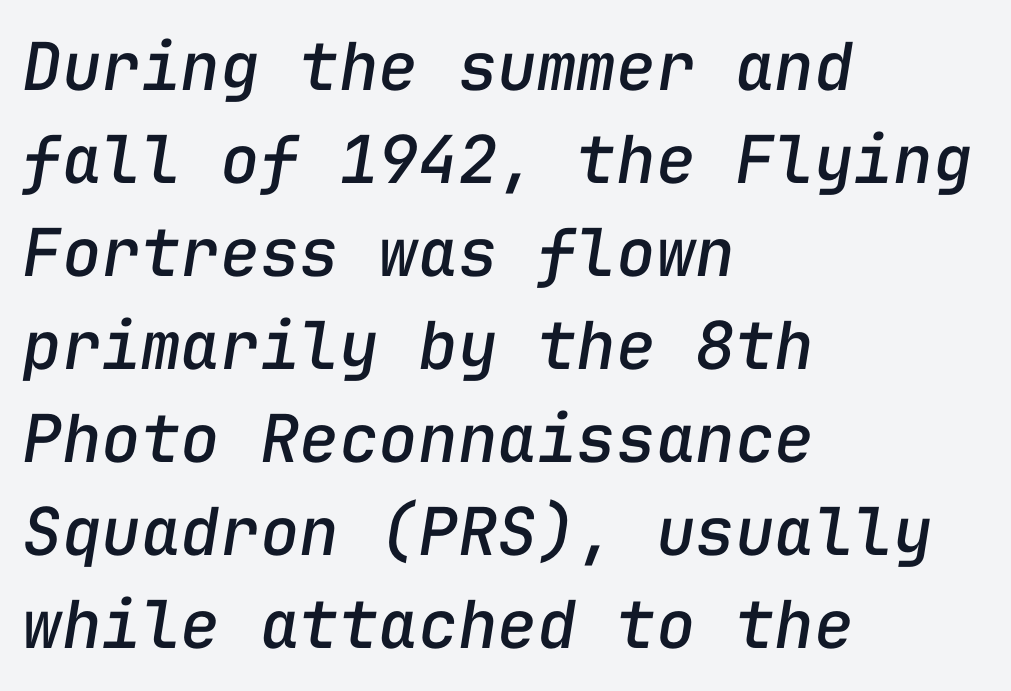
Q: Is the text italic (slanted)? A: Yes, it leans right by about 9 degrees.
Q: Is the text underlined? A: No.
Q: How is the paragraph aligned? A: Left-aligned.
Q: Is the spacing between letters normal or unusually wide? A: Normal.
Q: Is the spacing between lines tight, normal or loose? A: Normal.
Q: Width (condensed, normal, or wide)? A: Normal.
Q: Stroke contrast? A: Low.
Q: x-height? A: Medium.
Q: Monospaced? A: Yes.
